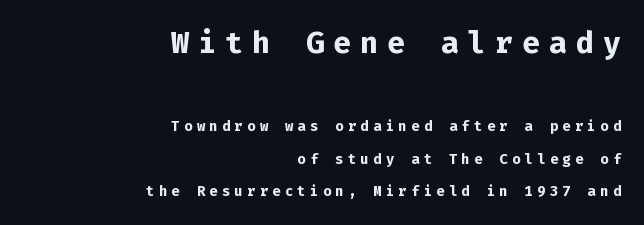
Q: Is the text bold? A: Yes.
Q: Is the text italic (slanted)? A: No, it is upright.
Q: Is the typeface a serif or a sans-serif typeface? A: Sans-serif.
Q: Is the text underlined? A: No.
Q: How is the paragraph aligned? A: Right-aligned.
Q: Is the spacing between letters normal or unusually wide? A: Unusually wide.
Q: Is the spacing between lines tight, normal or loose? A: Loose.
Q: Which block of text is set in a larger size, the first (top) or the second (bottom)? A: The first (top) one.
Q: Width (condensed, normal, or wide)? A: Normal.
Q: Stroke contrast? A: Low.
Q: x-height? A: Medium.
Q: Monospaced? A: Yes.
